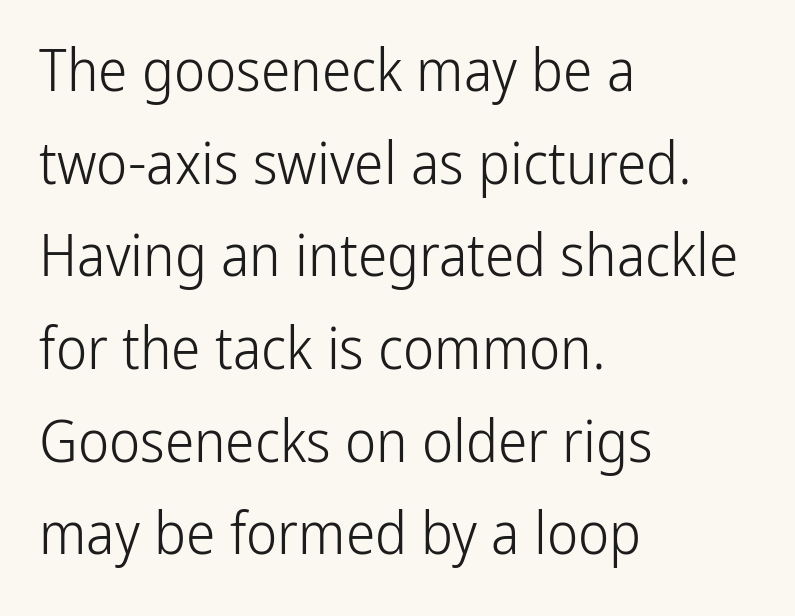
The image shows 59 px light, condensed sans-serif type, upright; set left-aligned, normal line spacing (1.57x), normal letter spacing, not underlined; low stroke contrast and a medium x-height.
